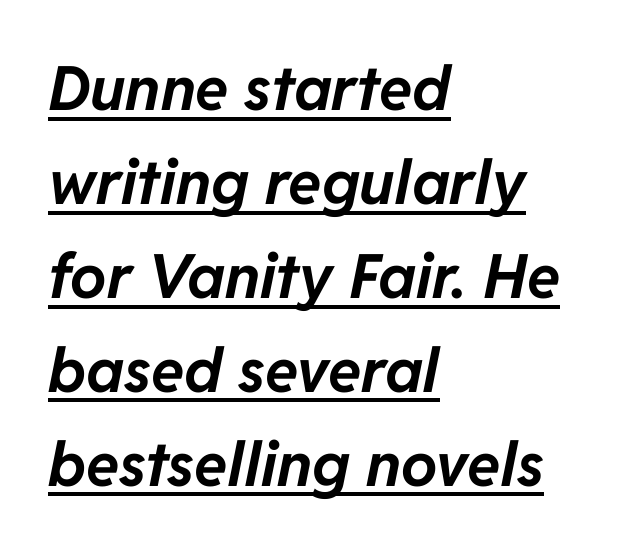
Where is the straight margin? On the left. The rendering uses natural spacing where letterforms have individual widths. The specimen includes a rule beneath the text block's lines. The passage shown leans; its letterforms are oblique. In terms of leading, this rendering sits right in the middle.
